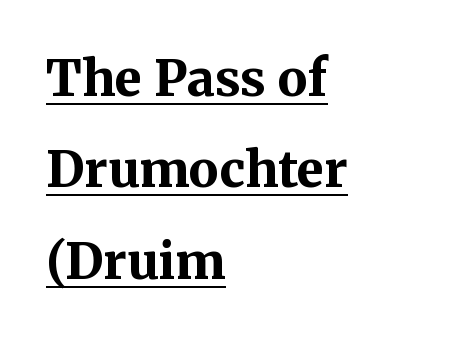
Q: Is the text bold? A: Yes.
Q: Is the text italic (slanted)? A: No, it is upright.
Q: Is the typeface a serif or a sans-serif typeface? A: Serif.
Q: Is the text underlined? A: Yes.
Q: How is the paragraph aligned? A: Left-aligned.
Q: Is the spacing between letters normal or unusually wide? A: Normal.
Q: Width (condensed, normal, or wide)? A: Normal.
Q: Stroke contrast? A: Medium.
Q: x-height? A: Medium.
Q: Monospaced? A: No.
